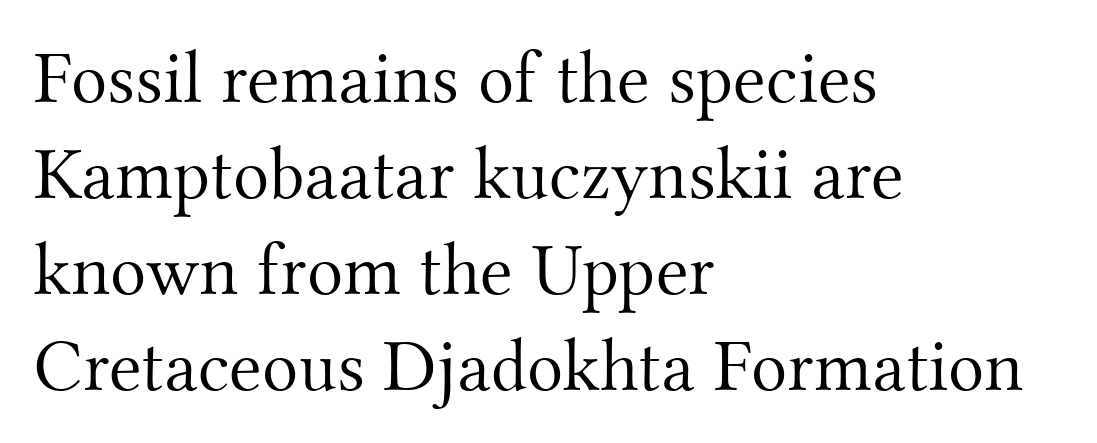
Q: Is the text bold? A: No.
Q: Is the text italic (slanted)? A: No, it is upright.
Q: Is the typeface a serif or a sans-serif typeface? A: Serif.
Q: Is the text underlined? A: No.
Q: How is the paragraph aligned? A: Left-aligned.
Q: Is the spacing between letters normal or unusually wide? A: Normal.
Q: Is the spacing between lines tight, normal or loose? A: Normal.
Q: Width (condensed, normal, or wide)? A: Normal.
Q: Stroke contrast? A: Medium.
Q: x-height? A: Small.
Q: Monospaced? A: No.
